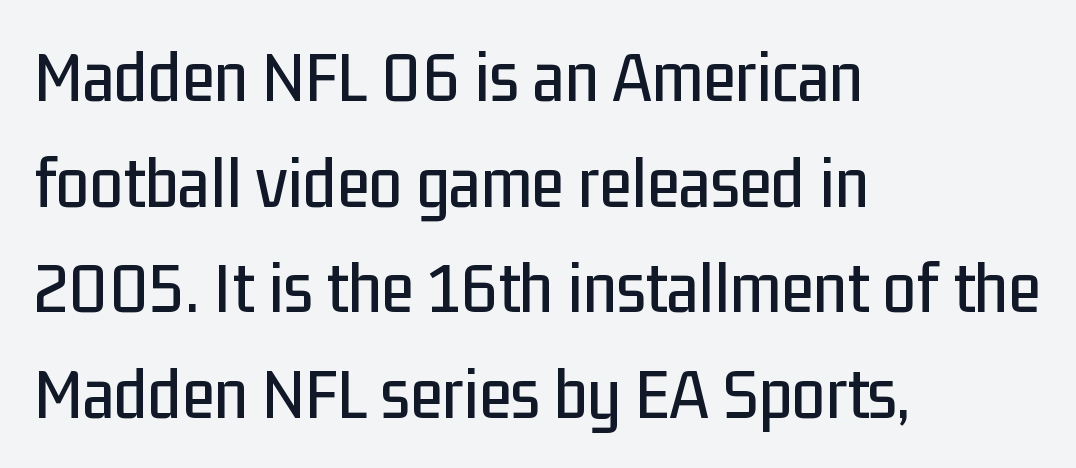
{"serif": "no", "italic": "no", "width": "condensed", "stroke_contrast": "low", "x_height": "medium", "monospaced": "no", "underline": "no", "align": "left", "line_spacing": "normal", "line_spacing_ratio": 1.41, "letter_spacing": "normal", "letter_spacing_em": 0.0, "glyph_px": 75}
